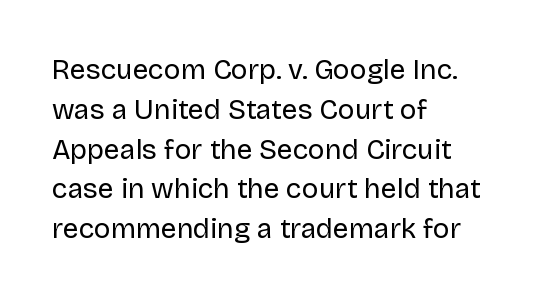
{"serif": "no", "italic": "no", "bold": "no", "weight": "regular", "width": "normal", "stroke_contrast": "low", "x_height": "large", "monospaced": "no", "underline": "no", "align": "left", "line_spacing": "normal", "line_spacing_ratio": 1.42, "letter_spacing": "normal", "letter_spacing_em": 0.0, "glyph_px": 28}
